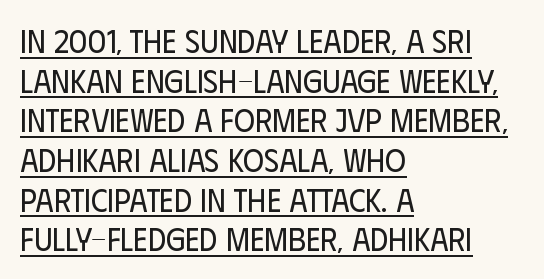
The image shows 32 px regular-weight, condensed sans-serif type, upright; set left-aligned, line spacing 1.24x, normal letter spacing, underlined; low stroke contrast and a large x-height.
